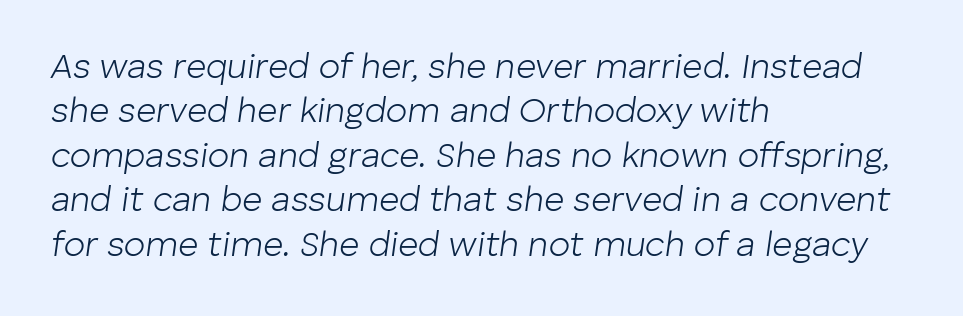
Q: Is the text bold? A: No.
Q: Is the text italic (slanted)? A: Yes, it leans right by about 8 degrees.
Q: Is the text underlined? A: No.
Q: How is the paragraph aligned? A: Left-aligned.
Q: Is the spacing between letters normal or unusually wide? A: Normal.
Q: Is the spacing between lines tight, normal or loose? A: Normal.
Q: Width (condensed, normal, or wide)? A: Normal.
Q: Stroke contrast? A: Low.
Q: x-height? A: Medium.
Q: Monospaced? A: No.
